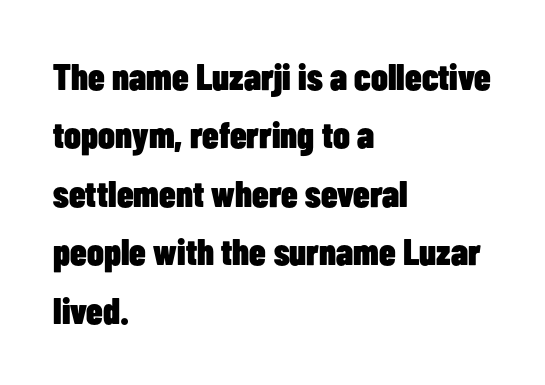
The rendering keeps characters at their native spacing. Does the type have serifs? No, each stem ends abruptly. These lines are rendered in a variable-pitch font. Type without underlining. The ragged edge is on the right, which tells us the setting is flush left. The rendering uses a moderate line-height, typical for paragraphs.
